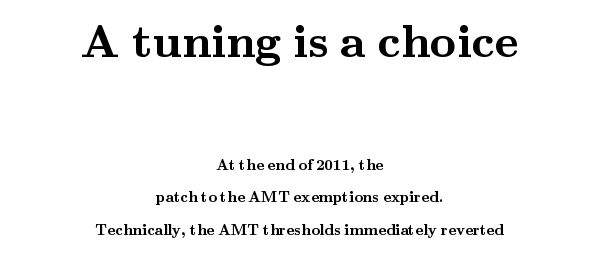
The image shows 46 px semibold, wide serif type, upright; set centered, loose line spacing (2.19x), normal letter spacing, not underlined; the first (top) block is 3.07x larger; medium stroke contrast and a small x-height.
